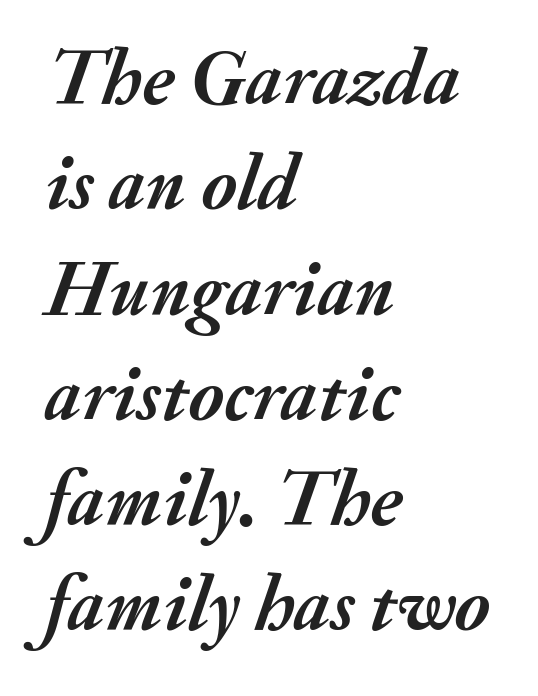
The image shows 78 px semibold type, italic (leaning right); set left-aligned, normal line spacing (1.35x), normal letter spacing, not underlined; medium stroke contrast and a small x-height.
